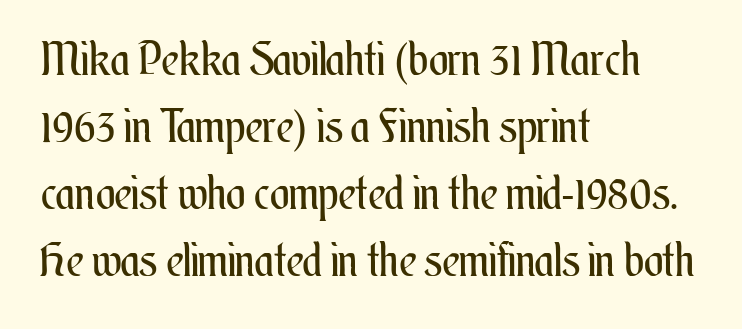
Q: Is the text bold? A: No.
Q: Is the text italic (slanted)? A: No, it is upright.
Q: Is the text underlined? A: No.
Q: How is the paragraph aligned? A: Left-aligned.
Q: Is the spacing between letters normal or unusually wide? A: Normal.
Q: Is the spacing between lines tight, normal or loose? A: Normal.
Q: Width (condensed, normal, or wide)? A: Condensed.
Q: Stroke contrast? A: Medium.
Q: x-height? A: Small.
Q: Monospaced? A: No.
